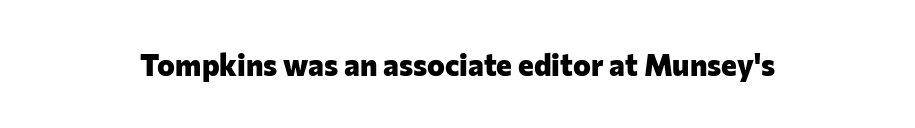
A typesetter would call this proportional, since set widths differ per character. Rule under the text: the space is simply empty. Nope, no serifs anywhere on these letters. Does the lettering tilt? It doesn't — this is upright. Spacing between characters is what you'd get straight out of the box. Emphasis by weight is at full strength: bold.
